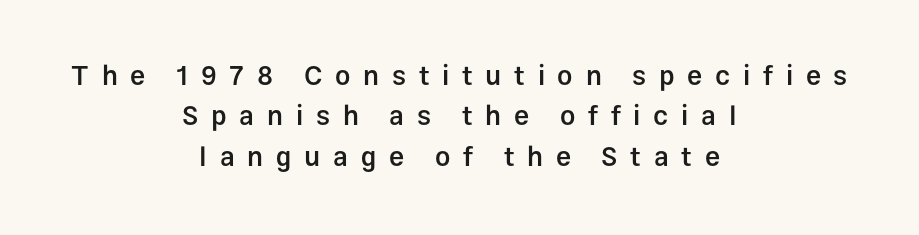
The image shows 27 px text type, upright; set centered, normal line spacing (1.5x), unusually wide letter spacing (+0.47 em), not underlined.
